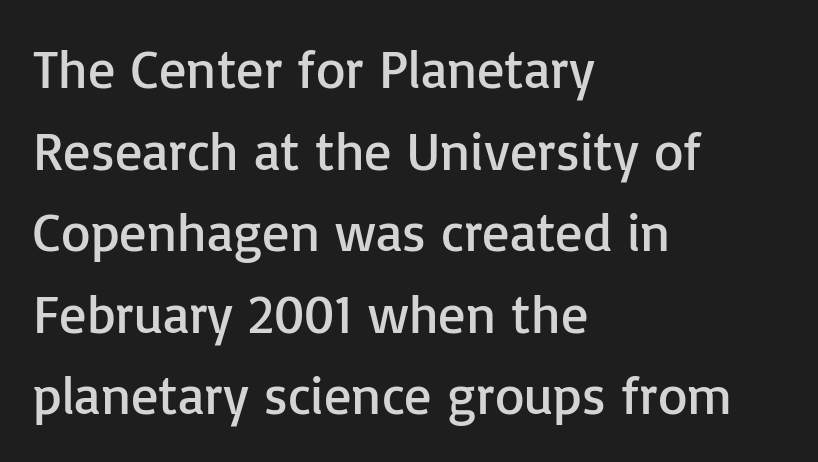
{"serif": "no", "italic": "no", "bold": "no", "weight": "regular", "width": "normal", "stroke_contrast": "low", "x_height": "medium", "monospaced": "no", "underline": "no", "align": "left", "line_spacing": "normal", "line_spacing_ratio": 1.51, "letter_spacing": "normal", "letter_spacing_em": 0.0, "glyph_px": 54}
